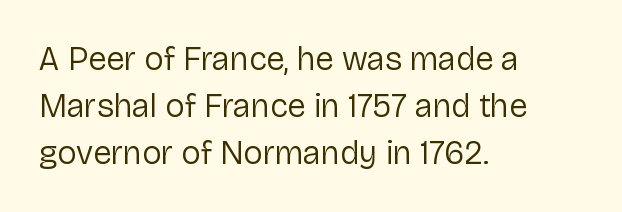
Check the space under the baseline: it is left empty. This sample has the flowing, uneven cadence of proportional lettering. Here the glyphs are tracked normally, forming tight word shapes. No extra ink here — the face is not bold. These lines stack with their left ends in a neat column. The rendering uses a moderate line-height, typical for paragraphs.
